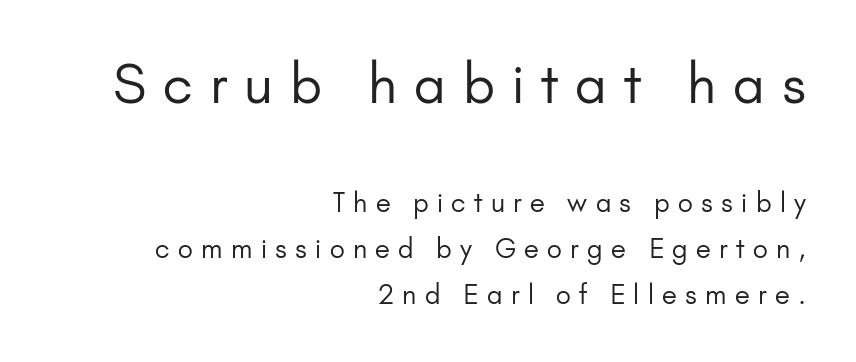
The letters advance in unequal steps, a hallmark of proportional type. Character size in the leading block exceeds that of the trailing block. Typeset ragged left — the right edge is the straight one. A clean baseline with only descenders dipping below it. Stems here are at most as thick as an everyday book face.
